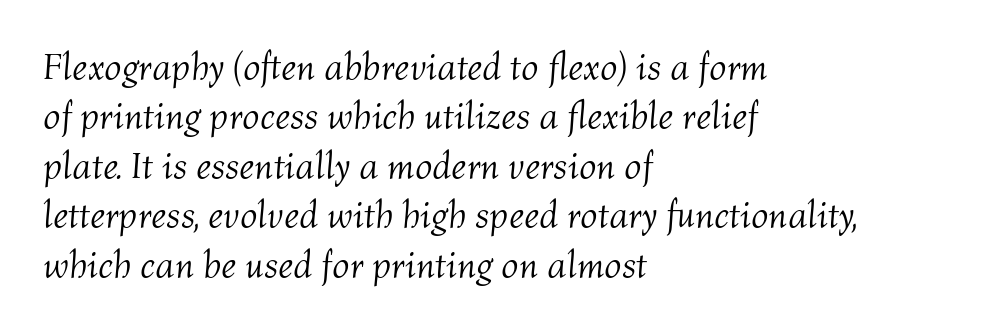
The image shows 38 px light type, italic (leaning right); set left-aligned, normal line spacing (1.3x), normal letter spacing, not underlined; medium stroke contrast and a medium x-height.
